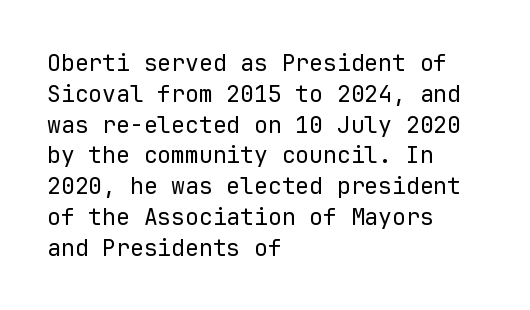
The image shows 23 px text type, upright; set left-aligned, normal line spacing (1.34x), normal letter spacing, not underlined.
